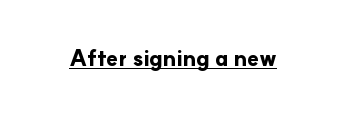
The image shows 22 px bold type, upright; set normal letter spacing, underlined.
